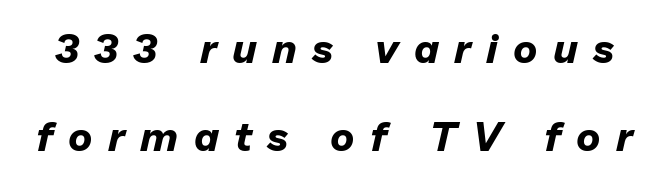
Note the varied advance widths — an 'i' is clearly narrower than an 'm'. These lines have a slow, spaced-out rhythm from letter to letter. Type without underlining. The whole block is typeset with a tilt. The passage shown is emphatically bold.
